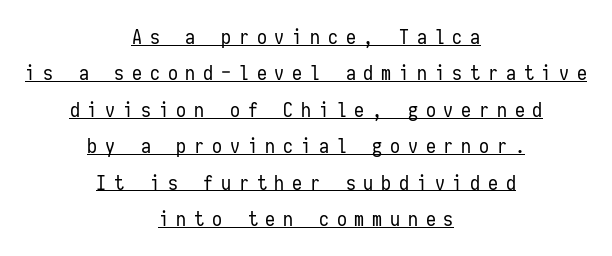
{"italic": "no", "bold": "no", "underline": "yes", "align": "center", "line_spacing_ratio": 1.82, "letter_spacing": "wide", "letter_spacing_em": 0.39, "glyph_px": 20}
